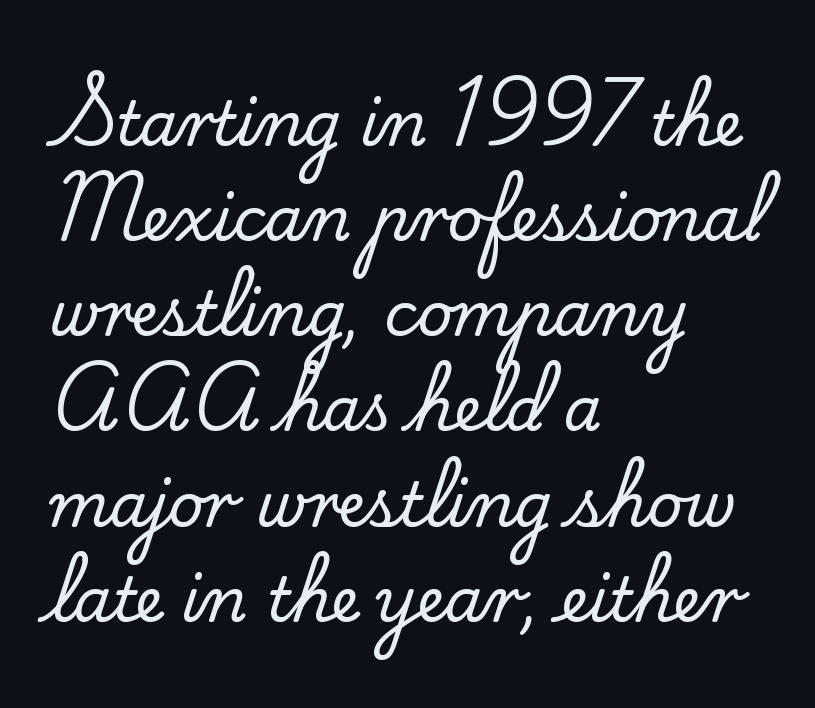
The image shows 61 px serif type; set left-aligned, normal line spacing (1.56x), normal letter spacing, not underlined; low stroke contrast and a small x-height.
